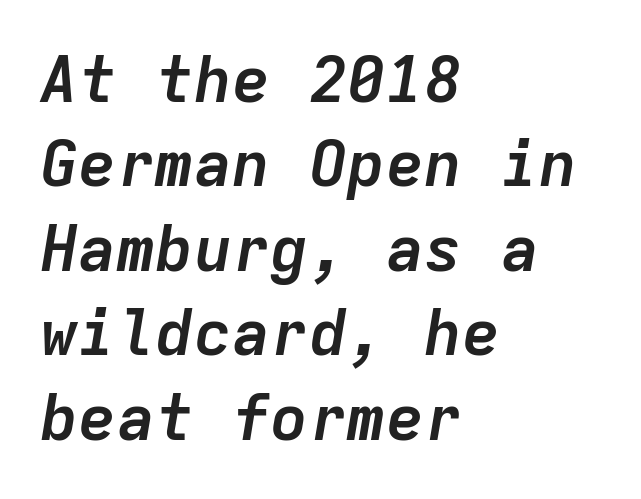
Q: Is the text bold? A: Yes.
Q: Is the text italic (slanted)? A: Yes, it leans right by about 9 degrees.
Q: Is the text underlined? A: No.
Q: How is the paragraph aligned? A: Left-aligned.
Q: Is the spacing between letters normal or unusually wide? A: Normal.
Q: Is the spacing between lines tight, normal or loose? A: Normal.
Q: Width (condensed, normal, or wide)? A: Normal.
Q: Stroke contrast? A: Low.
Q: x-height? A: Medium.
Q: Monospaced? A: Yes.
